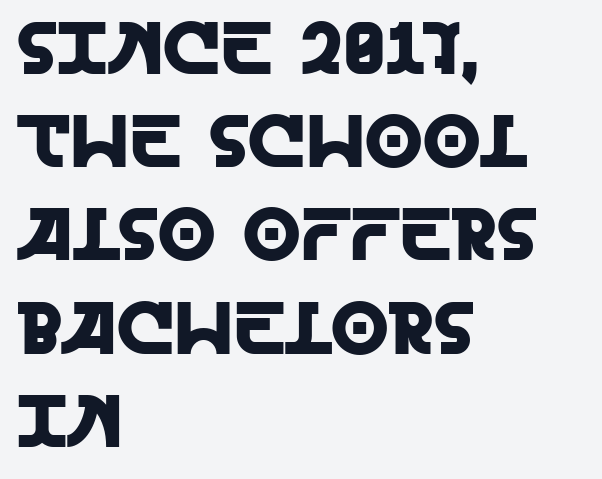
Line spacing here is normal. Style check: upright. The space directly below the letters is spotless. Is this a sans? Yes — the strokes have no serifs. How are the letters spaced? Ordinarily, with no added tracking. Caption: multi-line text, flush left, ragged right.
